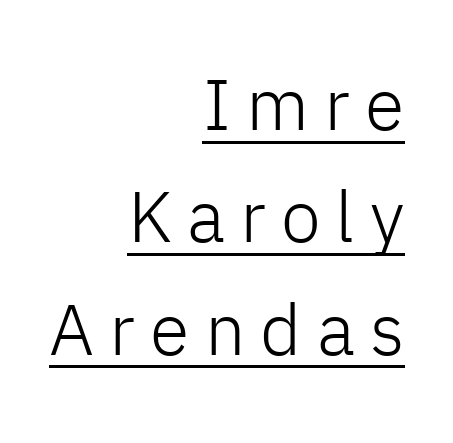
{"serif": "no", "italic": "no", "bold": "no", "weight": "light", "width": "normal", "stroke_contrast": "low", "x_height": "medium", "monospaced": "no", "underline": "yes", "align": "right", "line_spacing": "normal", "line_spacing_ratio": 1.56, "letter_spacing": "wide", "letter_spacing_em": 0.21, "glyph_px": 72}
